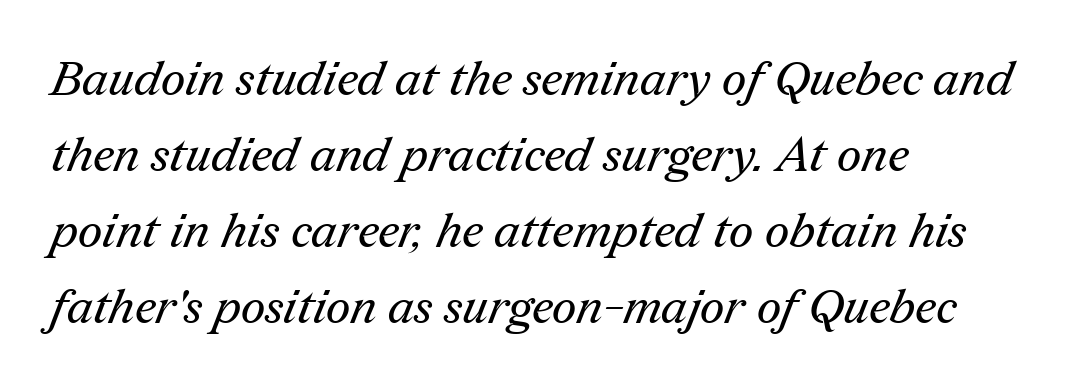
The image shows 48 px regular-weight serif type; set left-aligned, normal line spacing (1.58x), normal letter spacing, not underlined; medium stroke contrast and a medium x-height.
